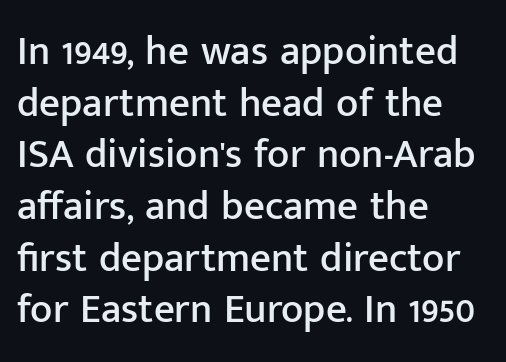
Is the letter spacing exaggerated? No — it looks like the ordinary default. The baseline area is clear. Every character sits straight up, as roman type does. Teacher's note: observe the even left margin — that is flush-left alignment. Spacing verdict: proportional, widths tailored to each character.
